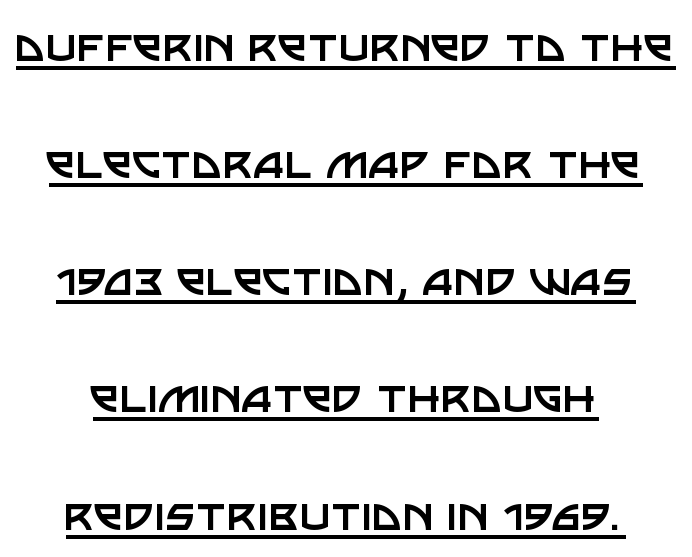
Upright lettering throughout. Varying glyph widths throughout — classic text-font behaviour. A sans-serif font was chosen for this passage. The horizontal fit of the characters is conventional and even. Unbolded letterforms with no extra heft.
